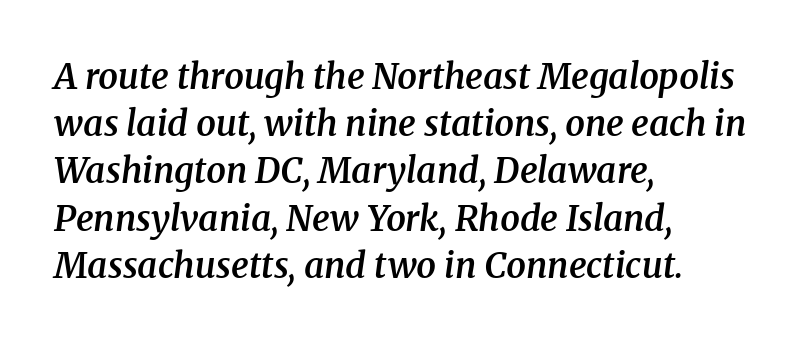
The image shows 35 px semibold serif type, italic (leaning right); set left-aligned, normal line spacing (1.35x), normal letter spacing, not underlined; medium stroke contrast and a medium x-height.
